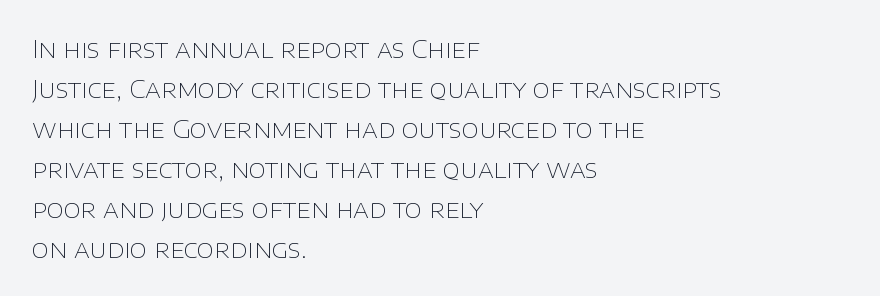
Q: Is the text bold? A: No.
Q: Is the text italic (slanted)? A: No, it is upright.
Q: Is the text underlined? A: No.
Q: How is the paragraph aligned? A: Left-aligned.
Q: Is the spacing between letters normal or unusually wide? A: Normal.
Q: Is the spacing between lines tight, normal or loose? A: Normal.
